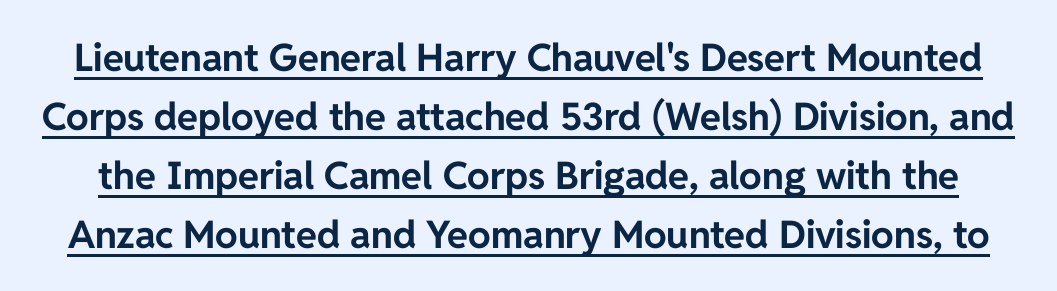
Check where the strokes stop: nothing finishes them off — pure sans. Italic: no, the glyphs are upright roman. Here the glyphs are tracked normally, forming tight word shapes. Spacing verdict: proportional, widths tailored to each character. The typesetting leans heavy: a genuine bold. The passage shown is underscored from start to finish.
